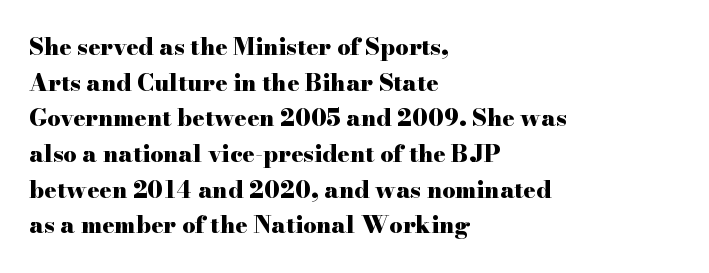
Is the block centered? No — it sits flush against the left margin. A full-strength bold gives these letters their thick strokes. The zone under the glyphs is completely vacant. This sample uses an upright cut, with every glyph sitting square on the baseline. The passage shown has conventional tracking throughout. The line-height multiplier appears to be the usual default.
